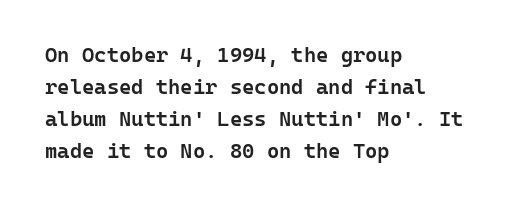
No word sits above an underline. This sample is left-justified, so line endings fall wherever the words run out. Honestly, the row spacing looks completely unremarkable. Students, this is semibold: more ink than regular, less than bold.
